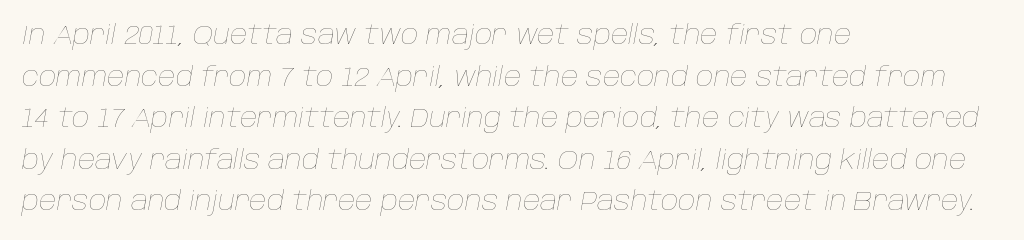
Q: Is the text bold? A: No.
Q: Is the text italic (slanted)? A: Yes, it leans right by about 10 degrees.
Q: Is the text underlined? A: No.
Q: How is the paragraph aligned? A: Left-aligned.
Q: Is the spacing between letters normal or unusually wide? A: Normal.
Q: Is the spacing between lines tight, normal or loose? A: Normal.
